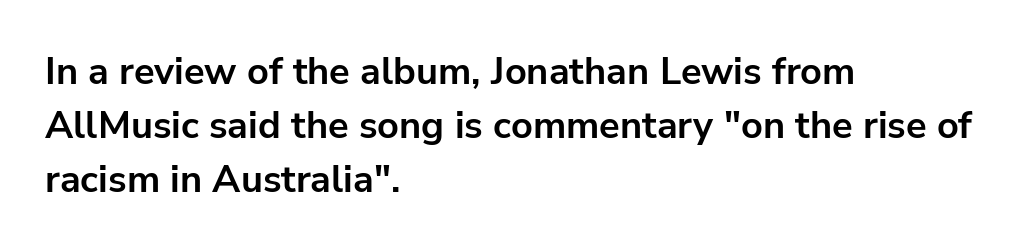
{"serif": "no", "italic": "no", "bold": "yes", "weight": "bold", "width": "normal", "stroke_contrast": "low", "x_height": "medium", "monospaced": "no", "underline": "no", "align": "left", "line_spacing": "normal", "line_spacing_ratio": 1.42, "letter_spacing": "normal", "letter_spacing_em": 0.0, "glyph_px": 38}
